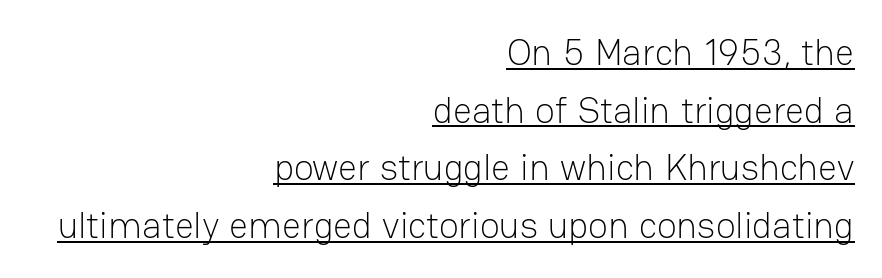
{"serif": "no", "italic": "no", "bold": "no", "weight": "light", "width": "normal", "stroke_contrast": "low", "x_height": "medium", "monospaced": "no", "underline": "yes", "align": "right", "line_spacing": "normal", "line_spacing_ratio": 1.56, "letter_spacing": "normal", "letter_spacing_em": 0.0, "glyph_px": 37}
